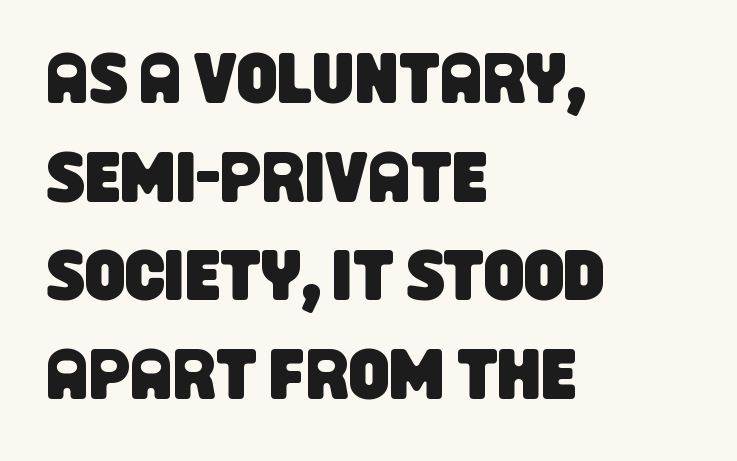
Honestly, the row spacing looks completely unremarkable. Where is the straight margin? On the left. Here the glyphs are tracked normally, forming tight word shapes. Here the designer chose a conventional face with non-uniform glyph widths. The strip under each line holds only bare page. Classification — sans serif.
